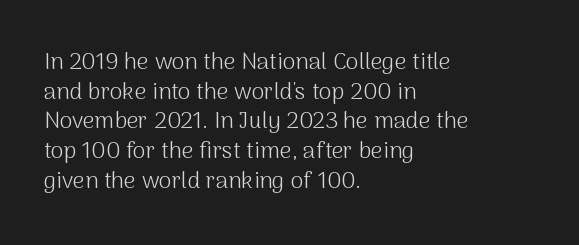
Q: Is the text bold? A: No.
Q: Is the text italic (slanted)? A: No, it is upright.
Q: Is the text underlined? A: No.
Q: How is the paragraph aligned? A: Left-aligned.
Q: Is the spacing between letters normal or unusually wide? A: Normal.
Q: Is the spacing between lines tight, normal or loose? A: Normal.
